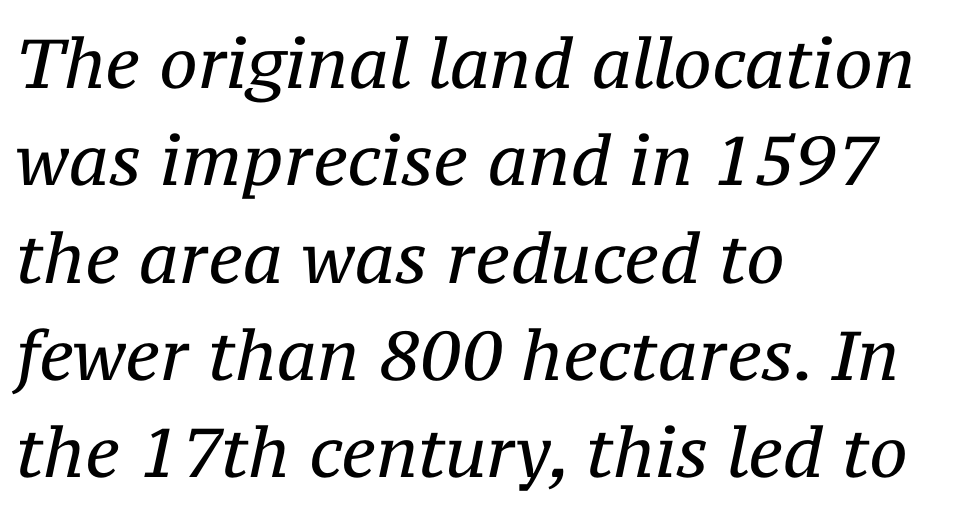
Q: Is the text bold? A: No.
Q: Is the text italic (slanted)? A: Yes, it leans right by about 12 degrees.
Q: Is the typeface a serif or a sans-serif typeface? A: Serif.
Q: Is the text underlined? A: No.
Q: How is the paragraph aligned? A: Left-aligned.
Q: Is the spacing between letters normal or unusually wide? A: Normal.
Q: Is the spacing between lines tight, normal or loose? A: Normal.
Q: Width (condensed, normal, or wide)? A: Normal.
Q: Stroke contrast? A: Medium.
Q: x-height? A: Medium.
Q: Monospaced? A: No.
